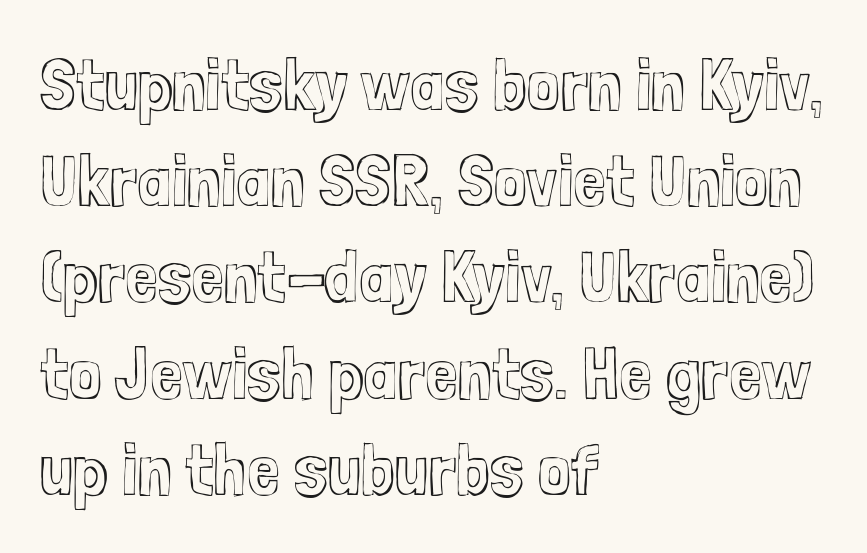
Q: Is the text italic (slanted)? A: No, it is upright.
Q: Is the text underlined? A: No.
Q: How is the paragraph aligned? A: Left-aligned.
Q: Is the spacing between letters normal or unusually wide? A: Normal.
Q: Is the spacing between lines tight, normal or loose? A: Normal.
Q: Width (condensed, normal, or wide)? A: Condensed.
Q: x-height? A: Medium.
Q: Monospaced? A: No.
